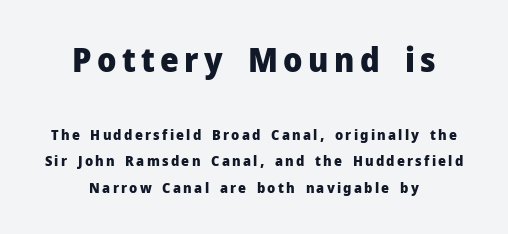
{"serif": "no", "italic": "no", "bold": "yes", "weight": "heavy", "width": "normal", "stroke_contrast": "low", "x_height": "medium", "monospaced": "no", "underline": "no", "align": "center", "line_spacing_ratio": 1.89, "larger_block": "first", "size_ratio": 2.36, "glyph_px": 33}
